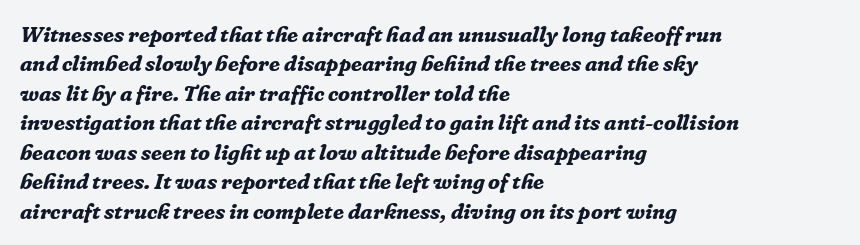
The image shows 22 px bold type, italic (leaning right); set left-aligned, normal line spacing (1.34x), normal letter spacing, not underlined.
